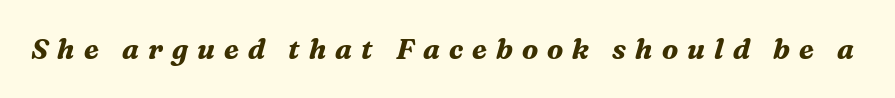
The image shows 28 px bold serif type, italic (leaning right); set unusually wide letter spacing (+0.32 em), not underlined; medium stroke contrast and a medium x-height.
